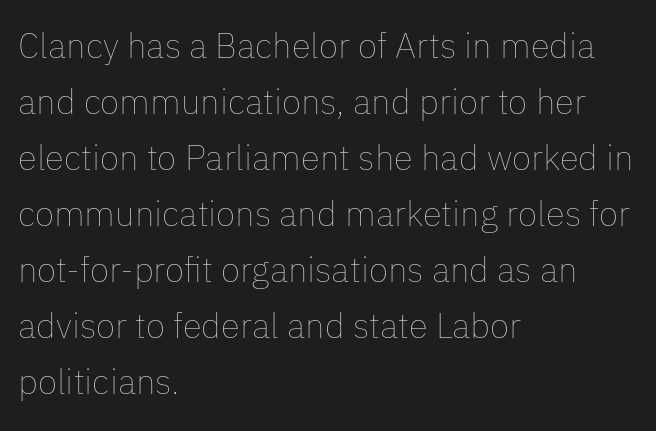
The weight would be labelled regular, book, light, or lighter still. The words here are not underlined. Leading matches the norm, producing a regular column. The rag falls on the right side of this text block. Posture: upright roman.
